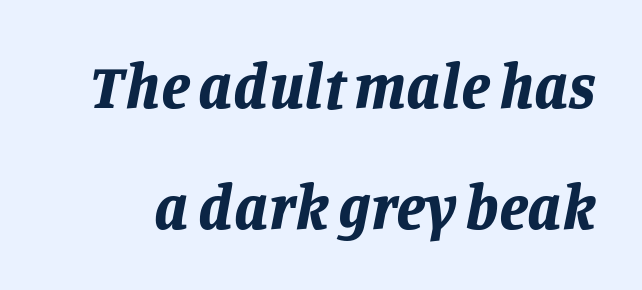
{"italic": "yes", "lean": "right", "slant_degrees": 11, "bold": "yes", "weight": "bold", "width": "normal", "stroke_contrast": "low", "x_height": "large", "monospaced": "no", "underline": "no", "line_spacing": "loose", "line_spacing_ratio": 1.92, "letter_spacing": "normal", "letter_spacing_em": 0.0, "glyph_px": 63}
